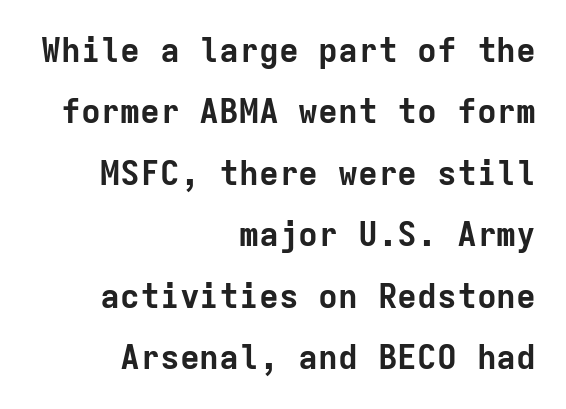
The image shows 33 px bold sans-serif type, upright, monospaced; set right-aligned, line spacing 1.86x, normal letter spacing, not underlined; low stroke contrast and a medium x-height.
